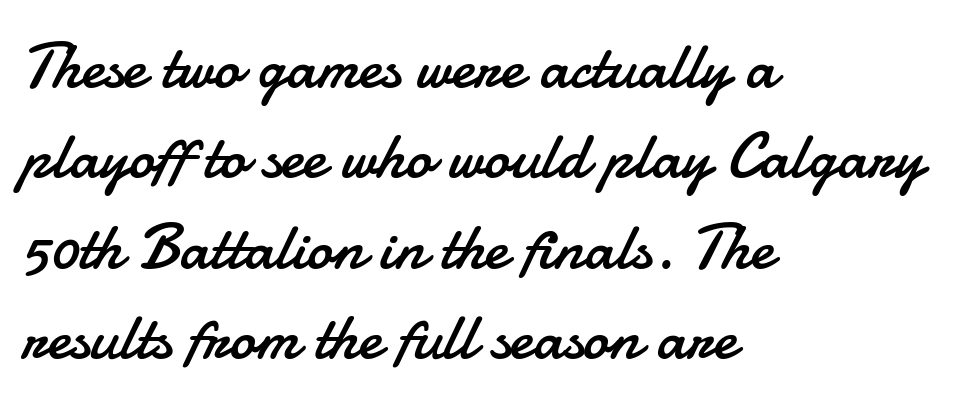
Stroke thickness stays within the range of a standard reading face or lighter. The typesetter chose a ragged-right arrangement here. Honestly, there is no underline to notice here at all. A typesetter would call this proportional, since set widths differ per character.
